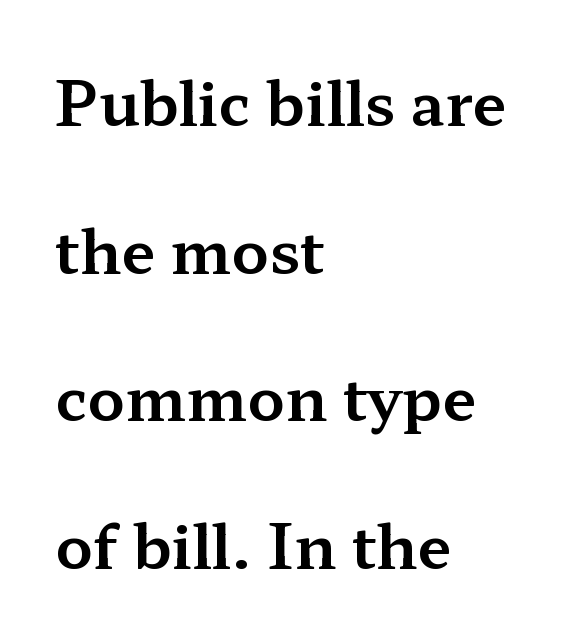
{"serif": "yes", "italic": "no", "width": "wide", "stroke_contrast": "medium", "x_height": "medium", "monospaced": "no", "underline": "no", "align": "left", "line_spacing": "loose", "line_spacing_ratio": 2.42, "letter_spacing": "normal", "letter_spacing_em": 0.0, "glyph_px": 61}
